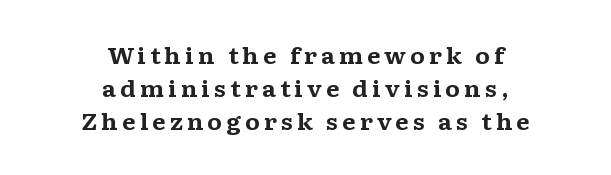
The image shows 22 px bold type, upright; set centered, normal line spacing (1.5x), not underlined.
